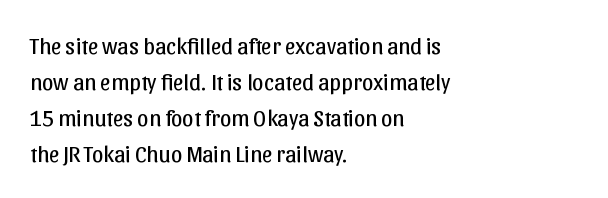
Q: Is the text bold? A: No.
Q: Is the text italic (slanted)? A: No, it is upright.
Q: Is the text underlined? A: No.
Q: How is the paragraph aligned? A: Left-aligned.
Q: Is the spacing between letters normal or unusually wide? A: Normal.
Q: Is the spacing between lines tight, normal or loose? A: Normal.
